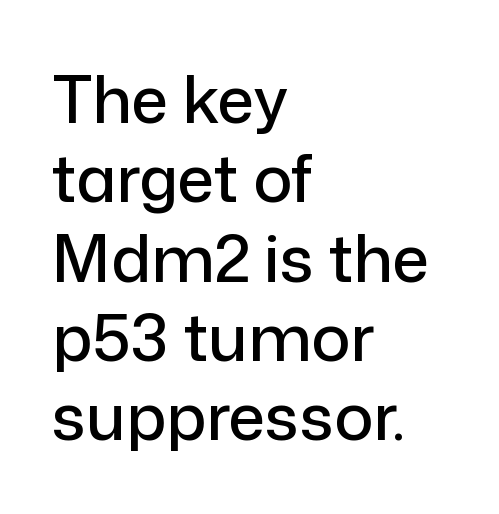
The image shows 65 px sans-serif type, upright; set left-aligned, line spacing 1.22x, normal letter spacing, not underlined; low stroke contrast and a medium x-height.
